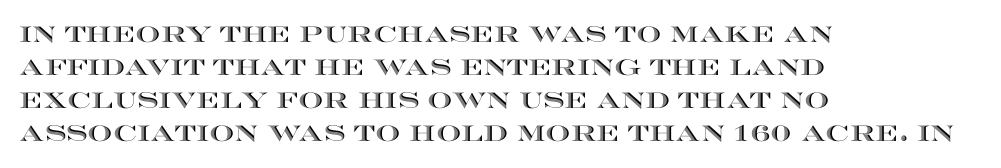
A clean baseline with only descenders dipping below it. Standard letterfit; no display-style spreading of the glyphs. Notice how descenders clear the ascenders below comfortably — that's standard leading. It's the straight-up-and-down kind of type. Does the copy run flush right? No — it runs flush left.
